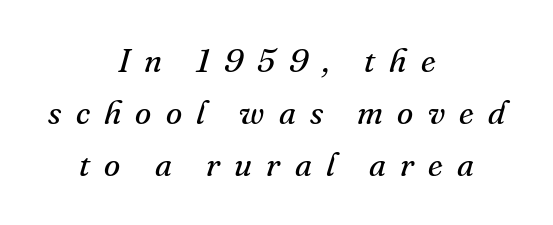
The image shows 33 px regular-weight serif type, italic (leaning right); set centered, normal line spacing (1.58x), unusually wide letter spacing (+0.43 em), not underlined; medium stroke contrast and a small x-height.
